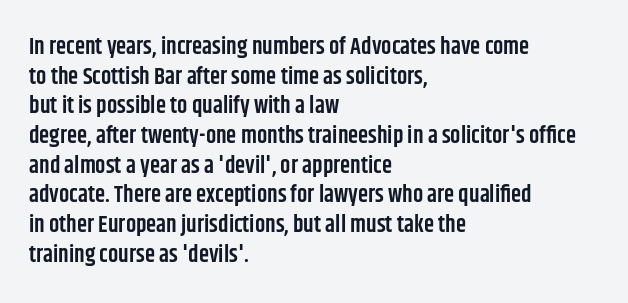
The image shows 23 px text type, upright; set left-aligned, normal line spacing (1.29x), normal letter spacing, not underlined.
